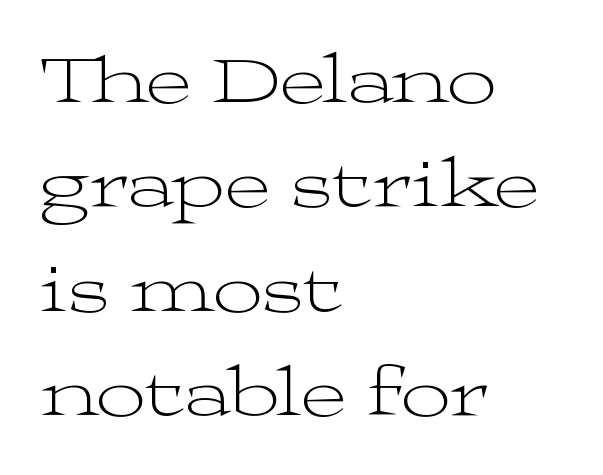
{"serif": "yes", "italic": "no", "bold": "no", "weight": "light", "width": "wide", "stroke_contrast": "medium", "x_height": "medium", "monospaced": "no", "underline": "no", "align": "left", "line_spacing": "normal", "line_spacing_ratio": 1.49, "letter_spacing": "normal", "letter_spacing_em": 0.0, "glyph_px": 70}
